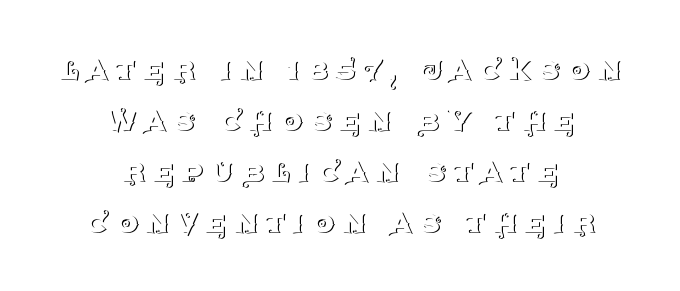
Q: Is the text bold? A: No.
Q: Is the text italic (slanted)? A: No, it is upright.
Q: Is the typeface a serif or a sans-serif typeface? A: Serif.
Q: Is the text underlined? A: No.
Q: How is the paragraph aligned? A: Centered.
Q: Is the spacing between letters normal or unusually wide? A: Unusually wide.
Q: Is the spacing between lines tight, normal or loose? A: Normal.
Q: Width (condensed, normal, or wide)? A: Normal.
Q: Stroke contrast? A: Medium.
Q: x-height? A: Large.
Q: Monospaced? A: No.
